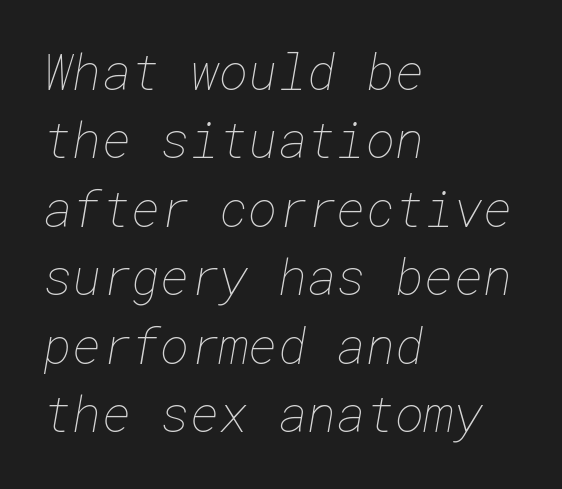
The image shows 50 px thin type; set left-aligned, normal line spacing (1.37x), normal letter spacing, not underlined; low stroke contrast and a medium x-height.
